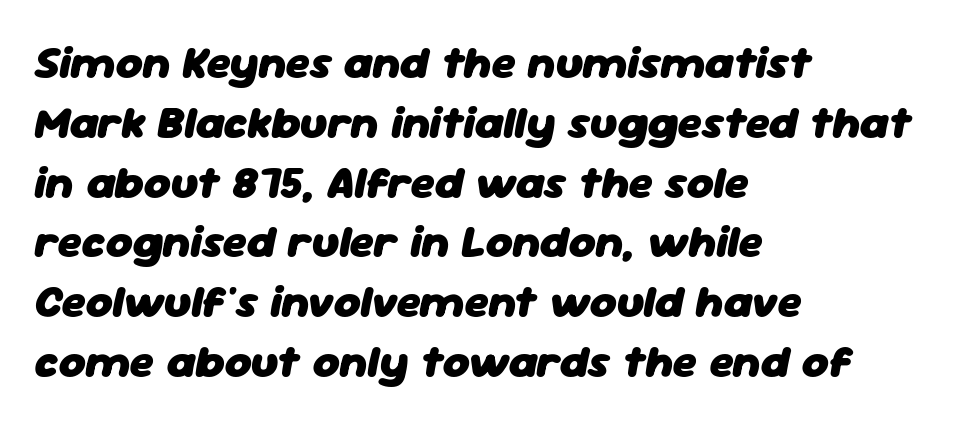
Q: Is the text bold? A: Yes.
Q: Is the text italic (slanted)? A: Yes, it leans right by about 11 degrees.
Q: Is the text underlined? A: No.
Q: How is the paragraph aligned? A: Left-aligned.
Q: Is the spacing between letters normal or unusually wide? A: Normal.
Q: Is the spacing between lines tight, normal or loose? A: Normal.
Q: Width (condensed, normal, or wide)? A: Normal.
Q: Stroke contrast? A: Low.
Q: x-height? A: Medium.
Q: Monospaced? A: No.
